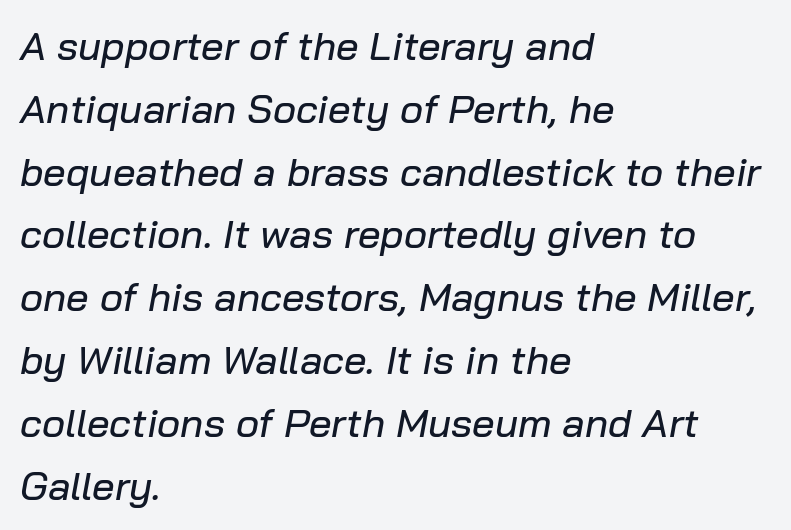
Q: Is the text italic (slanted)? A: Yes, it leans right by about 10 degrees.
Q: Is the text underlined? A: No.
Q: How is the paragraph aligned? A: Left-aligned.
Q: Is the spacing between letters normal or unusually wide? A: Normal.
Q: Is the spacing between lines tight, normal or loose? A: Normal.
Q: Width (condensed, normal, or wide)? A: Normal.
Q: Stroke contrast? A: Low.
Q: x-height? A: Medium.
Q: Monospaced? A: No.
